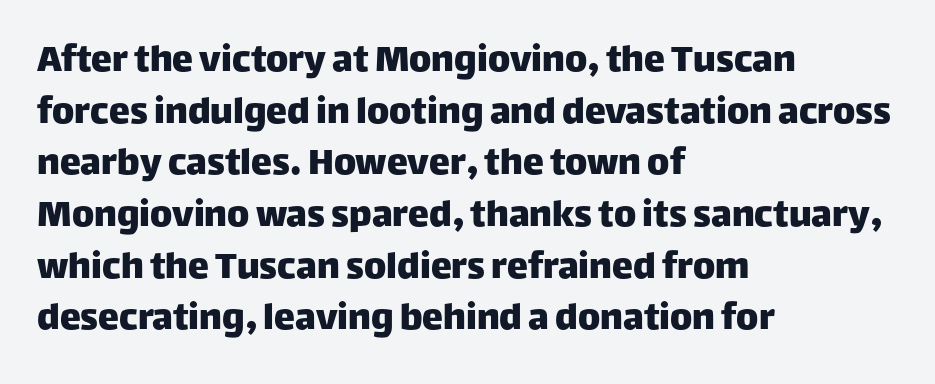
The image shows 42 px sans-serif type, upright; set left-aligned, line spacing 1.23x, normal letter spacing, not underlined; low stroke contrast and a large x-height.
